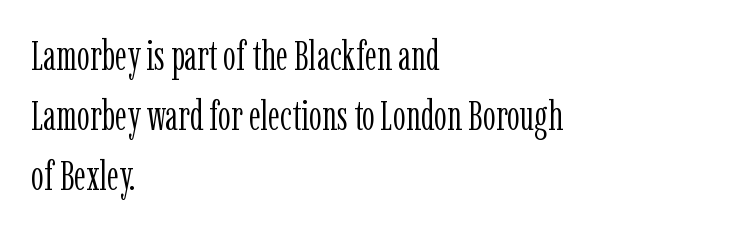
Is the block centered? No — it sits flush against the left margin. The words here are not underlined. Italic: no, the glyphs are upright roman. The passage shown is typed in a proportional face where columns would drift. Little horizontal feet cap the strokes, marking this as serif type.
